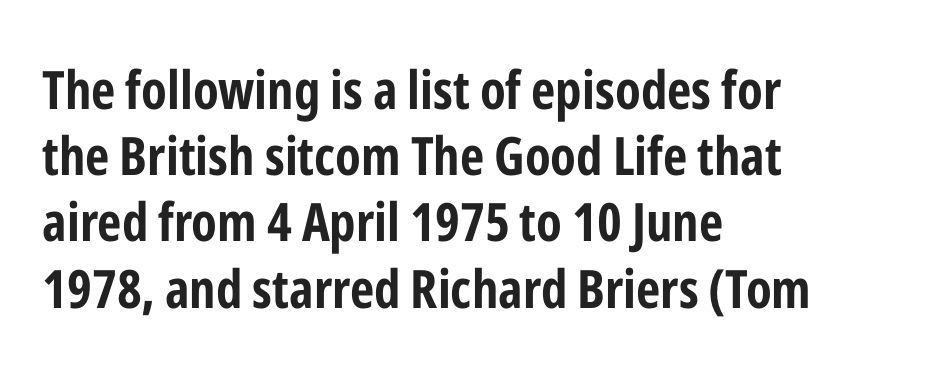
Q: Is the text bold? A: Yes.
Q: Is the text italic (slanted)? A: No, it is upright.
Q: Is the typeface a serif or a sans-serif typeface? A: Sans-serif.
Q: Is the text underlined? A: No.
Q: How is the paragraph aligned? A: Left-aligned.
Q: Is the spacing between letters normal or unusually wide? A: Normal.
Q: Is the spacing between lines tight, normal or loose? A: Normal.
Q: Width (condensed, normal, or wide)? A: Condensed.
Q: Stroke contrast? A: Low.
Q: x-height? A: Medium.
Q: Monospaced? A: No.
